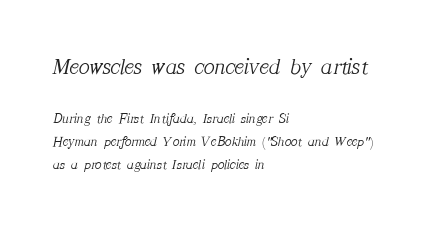
The image shows 23 px text type, italic (leaning right); set left-aligned, normal line spacing (1.66x), normal letter spacing, not underlined; the first (top) block is 1.64x larger.
